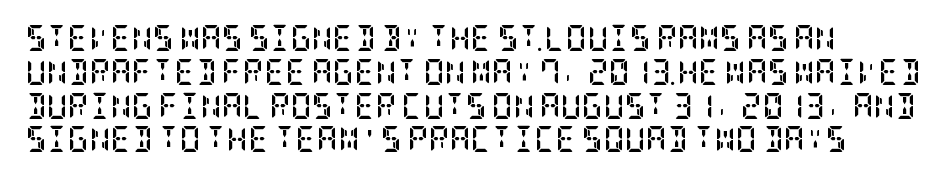
The image shows 26 px bold type, upright; set normal line spacing (1.3x), normal letter spacing, not underlined.
